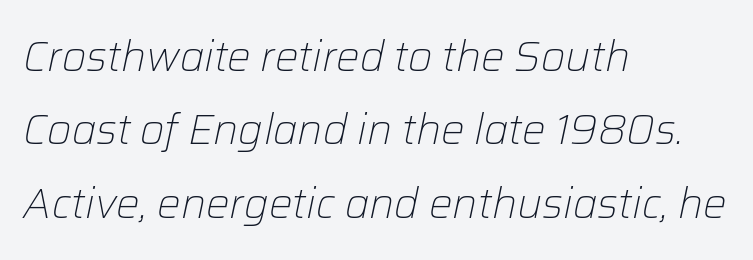
Style check: oblique. This sample has the flowing, uneven cadence of proportional lettering. Lines of text with bare space underneath. Stem width sits at or under what a default text font uses. Each word holds together tightly as a unit, with standard inter-letter gaps.
